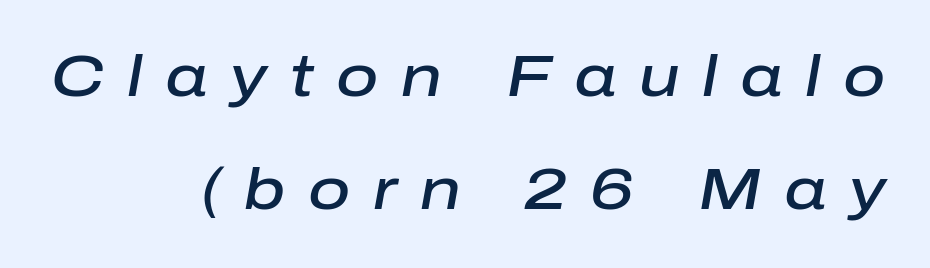
{"italic": "yes", "lean": "right", "slant_degrees": 10, "bold": "semi", "weight": "semibold", "width": "normal", "stroke_contrast": "low", "x_height": "medium", "monospaced": "no", "underline": "no", "align": "right", "line_spacing": "loose", "line_spacing_ratio": 1.95, "letter_spacing": "wide", "letter_spacing_em": 0.39, "glyph_px": 58}
